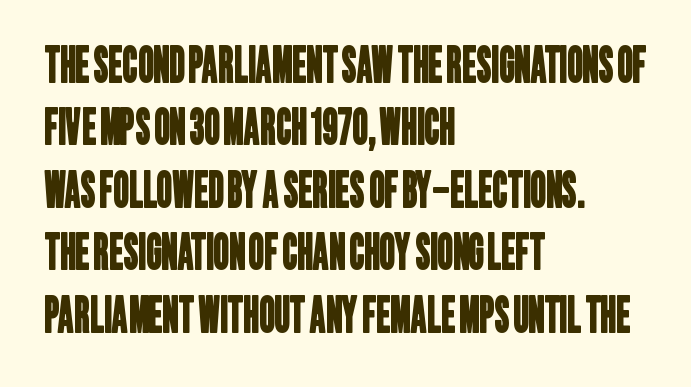
The image shows 48 px condensed sans-serif type; set left-aligned, normal line spacing (1.3x), normal letter spacing, not underlined; low stroke contrast and a large x-height.
